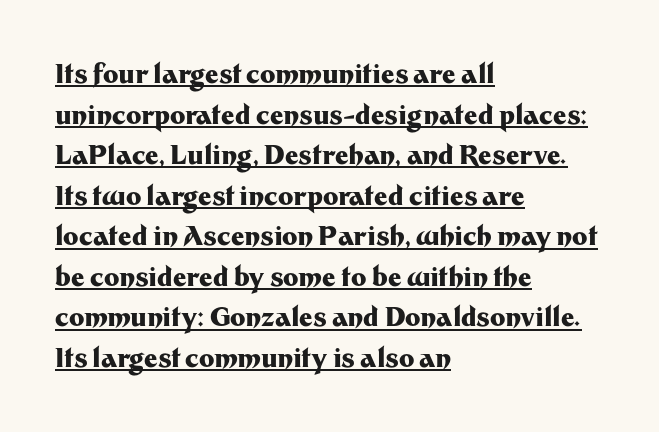
The image shows 26 px bold type, upright; set left-aligned, normal line spacing (1.56x), normal letter spacing, underlined.
